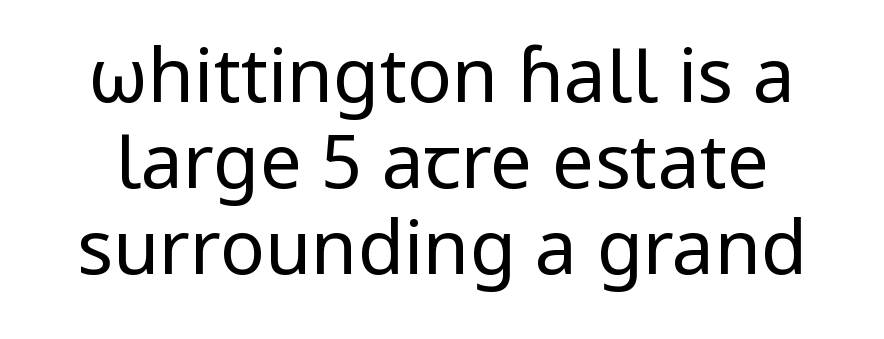
Q: Is the text bold? A: No.
Q: Is the text italic (slanted)? A: No, it is upright.
Q: Is the typeface a serif or a sans-serif typeface? A: Sans-serif.
Q: Is the text underlined? A: No.
Q: Is the spacing between letters normal or unusually wide? A: Normal.
Q: Is the spacing between lines tight, normal or loose? A: Tight.
Q: Width (condensed, normal, or wide)? A: Normal.
Q: Stroke contrast? A: Low.
Q: x-height? A: Medium.
Q: Monospaced? A: No.
